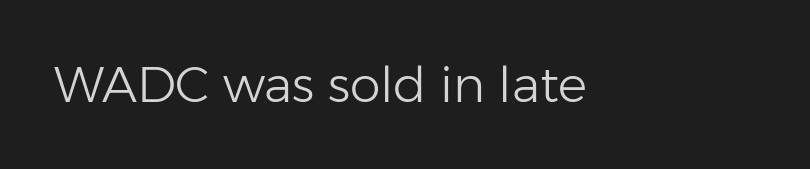
Ink coverage per letter is moderate at most. The glyphs are unaccompanied by any horizontal stroke below them. This is the regular roman posture of the typeface. Letter spacing: default.
